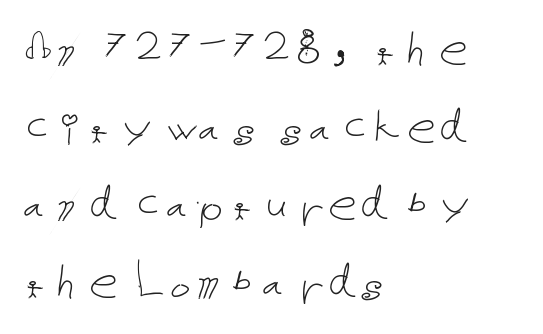
These lines are set flush left with a ragged right edge. The font's upright variant was chosen for this text. Is the letter spacing exaggerated? No — it looks like the ordinary default. This rendering features lettering with no underline. The characters are drawn with everyday or finer stroke widths. Honestly, the row spacing looks completely unremarkable.
